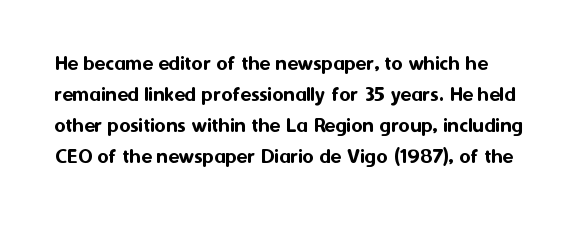
The image shows 22 px text type, upright; set normal line spacing (1.41x), normal letter spacing, not underlined.
